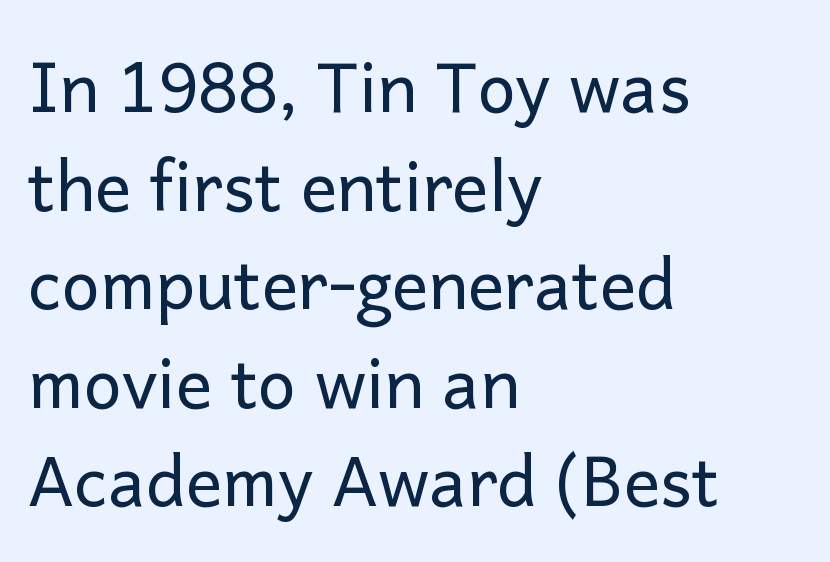
Unlike italic type, these characters show no tilt at all. The passage shown has conventional tracking throughout. Visually the block forms a straight wall on the left and a jagged coastline on the right. Leading matches the norm, producing a regular column.
